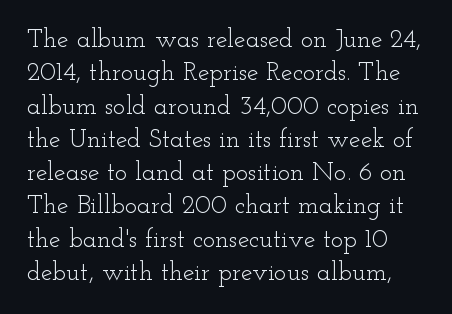
Q: Is the text bold? A: No.
Q: Is the text italic (slanted)? A: No, it is upright.
Q: Is the text underlined? A: No.
Q: Is the spacing between letters normal or unusually wide? A: Normal.
Q: Is the spacing between lines tight, normal or loose? A: Normal.
